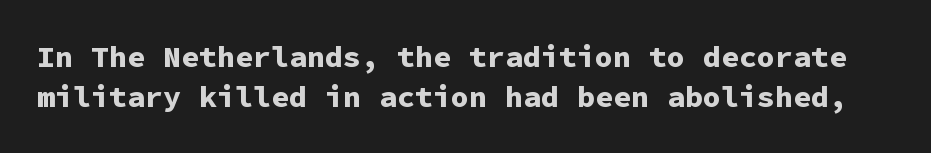
The image shows 30 px bold sans-serif type, upright, monospaced; set normal line spacing (1.33x), normal letter spacing, not underlined; low stroke contrast and a medium x-height.
